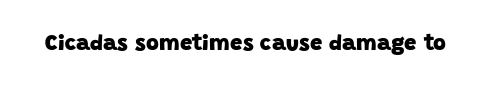
The image shows 22 px bold type; set normal letter spacing, not underlined.
